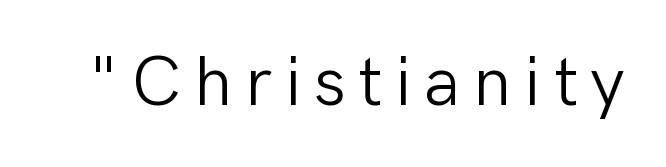
Looks like regular typesetting: each glyph gets only the width it needs. The passage shown is typeset with a sans-serif family. Glance below the letters and you will spot only blank space. The letters look calm and open, with moderate or lighter stems. Style check: upright.
